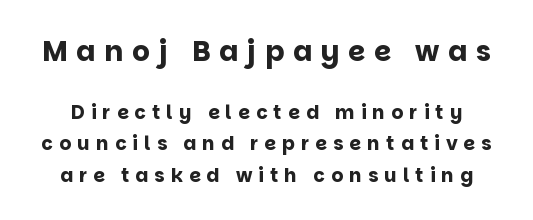
The image shows 28 px bold sans-serif type, upright; set normal line spacing (1.64x), unusually wide letter spacing (+0.32 em), not underlined; the first (top) block is 1.47x larger; low stroke contrast and a large x-height.
